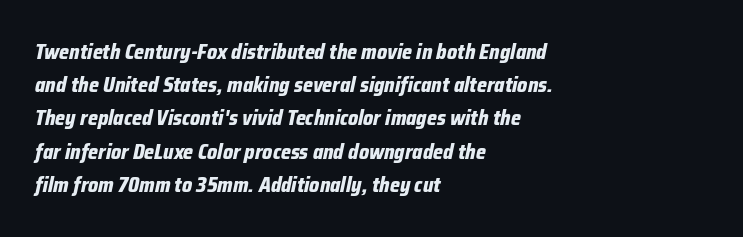
The image shows 21 px bold type, italic (leaning right); set left-aligned, normal line spacing (1.58x), normal letter spacing, not underlined.
